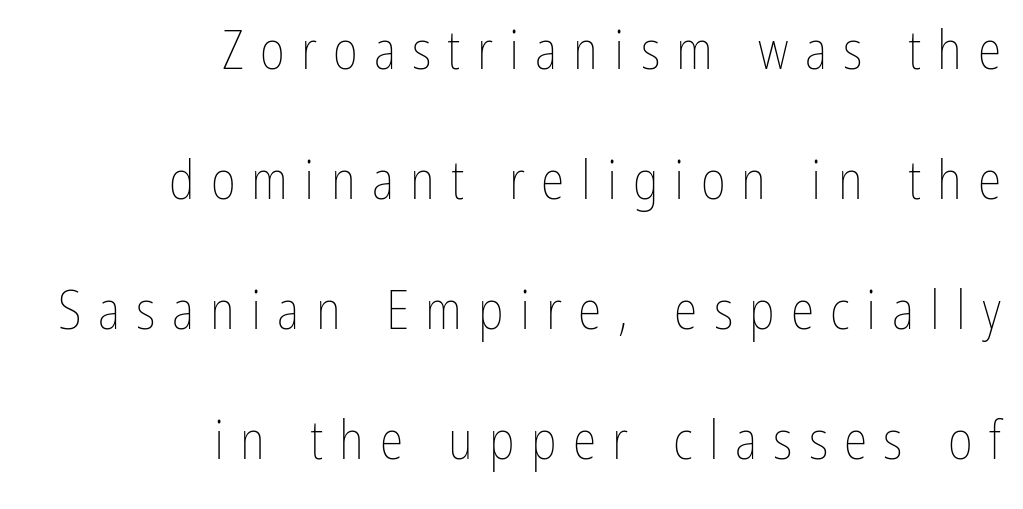
Q: Is the text bold? A: No.
Q: Is the text italic (slanted)? A: No, it is upright.
Q: Is the text underlined? A: No.
Q: How is the paragraph aligned? A: Right-aligned.
Q: Is the spacing between letters normal or unusually wide? A: Unusually wide.
Q: Is the spacing between lines tight, normal or loose? A: Loose.
Q: Width (condensed, normal, or wide)? A: Condensed.
Q: Stroke contrast? A: Low.
Q: x-height? A: Medium.
Q: Monospaced? A: No.
